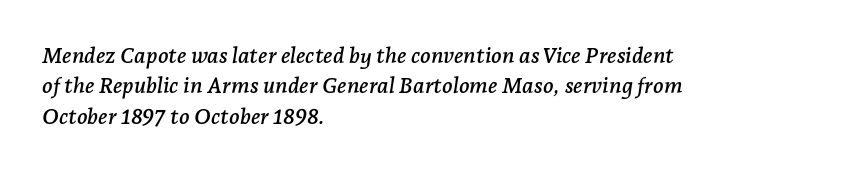
The image shows 22 px text type, italic (leaning right); set left-aligned, normal line spacing (1.38x), normal letter spacing, not underlined.
